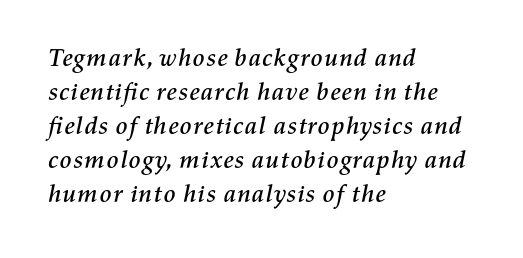
Q: Is the text italic (slanted)? A: Yes, it leans right by about 11 degrees.
Q: Is the text underlined? A: No.
Q: How is the paragraph aligned? A: Left-aligned.
Q: Is the spacing between letters normal or unusually wide? A: Normal.
Q: Is the spacing between lines tight, normal or loose? A: Normal.
